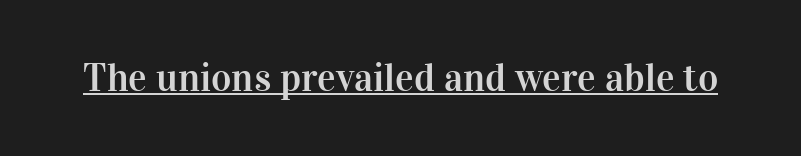
Italic? Not at all — the glyphs are vertical. Varying glyph widths throughout — classic text-font behaviour. Letterform terminals end in serifs throughout the passage. The rendered words wear a rule along their underside. The face used here is rendered with its standard letterfit.
